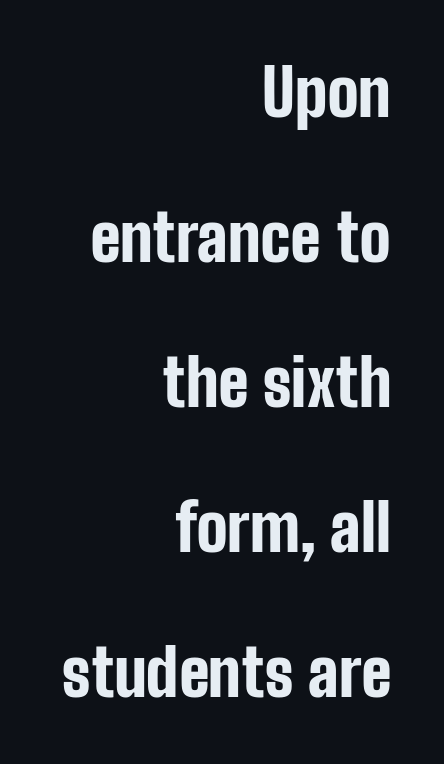
{"serif": "no", "italic": "no", "bold": "yes", "weight": "bold", "width": "condensed", "stroke_contrast": "low", "x_height": "medium", "monospaced": "no", "underline": "no", "align": "right", "line_spacing": "loose", "line_spacing_ratio": 2.23, "letter_spacing": "normal", "letter_spacing_em": 0.0, "glyph_px": 65}
